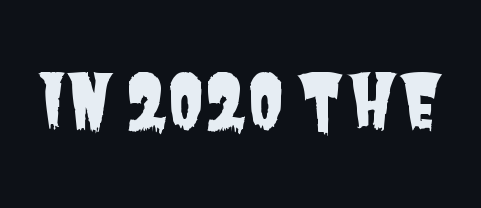
Check the space under the baseline: it is left empty. Typographically, this falls in the sans-serif category. Think of a printed novel: that variable character pitch is what you see here. There is no visible air inserted between adjacent glyphs.
